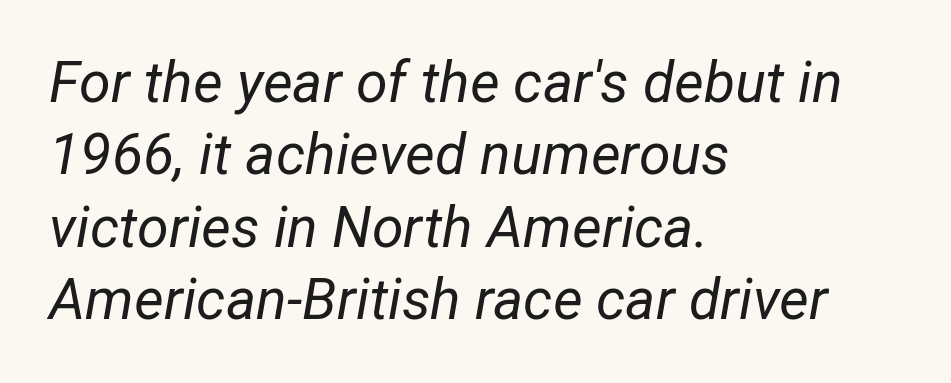
{"italic": "yes", "lean": "right", "slant_degrees": 12, "bold": "no", "weight": "regular", "width": "normal", "stroke_contrast": "low", "x_height": "medium", "monospaced": "no", "underline": "no", "align": "left", "line_spacing": "normal", "line_spacing_ratio": 1.27, "letter_spacing": "normal", "letter_spacing_em": 0.0, "glyph_px": 57}
